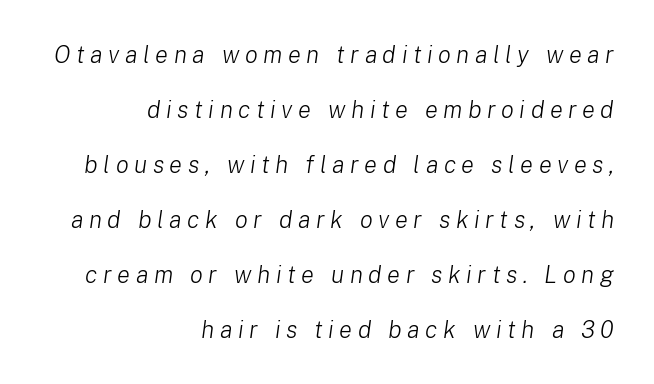
Q: Is the text bold? A: No.
Q: Is the text italic (slanted)? A: Yes, it leans right by about 8 degrees.
Q: Is the text underlined? A: No.
Q: How is the paragraph aligned? A: Right-aligned.
Q: Is the spacing between letters normal or unusually wide? A: Unusually wide.
Q: Is the spacing between lines tight, normal or loose? A: Loose.
